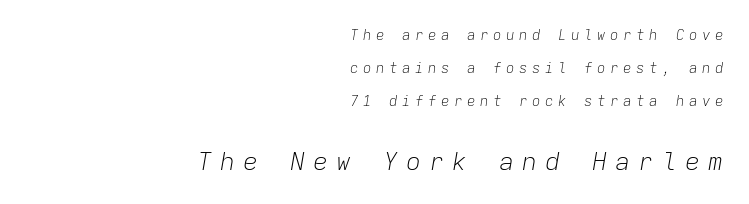
The gap between lines stays unmarked. If you drew a ruler down the right edge, every line would touch it. Horizontal bands of white between lines are thick stripes. What stands out about the letter spacing? Its width — letters are far apart. The typeface has the unassuming heft of standard copy or less.
